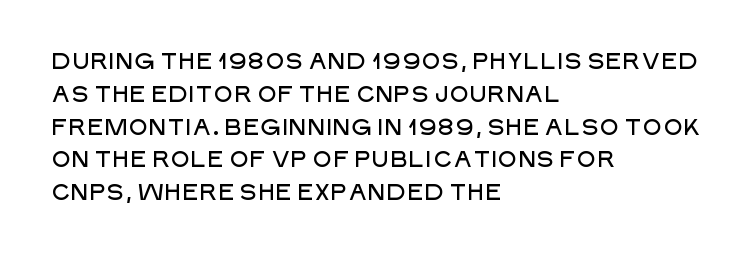
{"italic": "no", "underline": "no", "align": "left", "line_spacing": "normal", "line_spacing_ratio": 1.49, "letter_spacing": "normal", "letter_spacing_em": 0.0, "glyph_px": 22}
